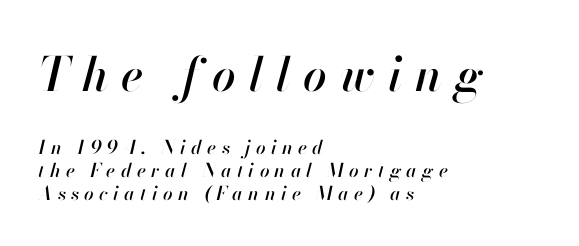
All the whitespace from short lines collects on the right. Unmarked baselines from the first word to the last. Larger block? The one above; the one below is distinctly smaller. The face used here has a pronounced slope to its letters. This sample has the flowing, uneven cadence of proportional lettering. Spacing between characters has been opened up far beyond the box default.
